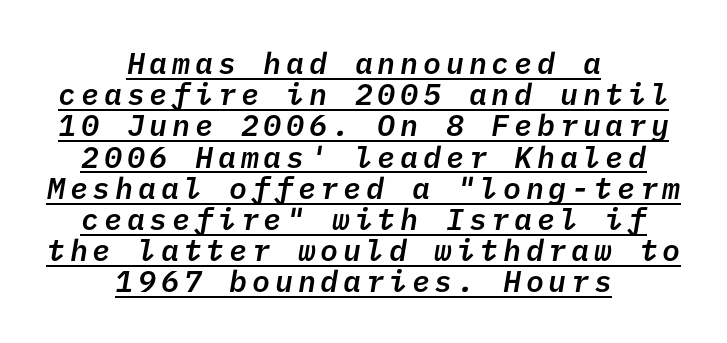
{"serif": "no", "bold": "semi", "weight": "semibold", "width": "normal", "stroke_contrast": "low", "x_height": "medium", "underline": "yes", "align": "center", "line_spacing": "tight", "line_spacing_ratio": 1.04, "glyph_px": 30}
